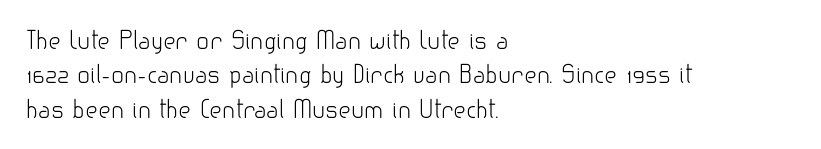
The image shows 24 px text type, upright; set left-aligned, normal line spacing (1.43x), normal letter spacing, not underlined.
